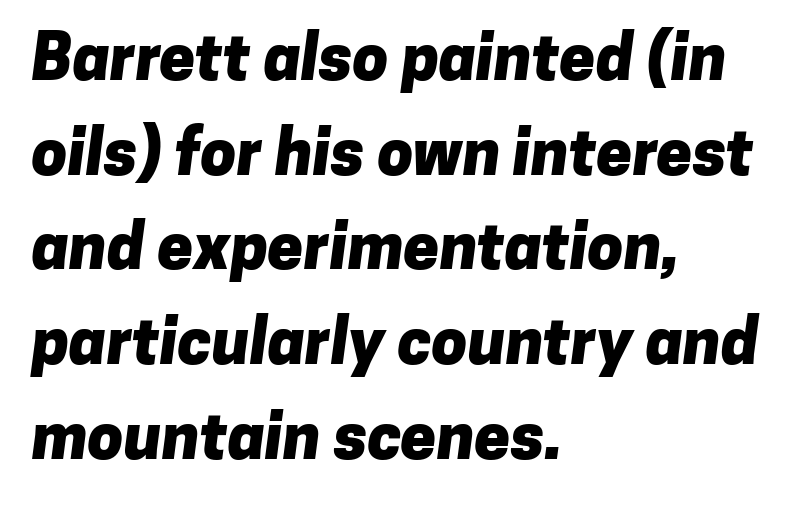
Q: Is the text bold? A: Yes.
Q: Is the typeface a serif or a sans-serif typeface? A: Sans-serif.
Q: Is the text underlined? A: No.
Q: How is the paragraph aligned? A: Left-aligned.
Q: Is the spacing between letters normal or unusually wide? A: Normal.
Q: Is the spacing between lines tight, normal or loose? A: Normal.
Q: Width (condensed, normal, or wide)? A: Normal.
Q: Stroke contrast? A: Low.
Q: x-height? A: Medium.
Q: Monospaced? A: No.
